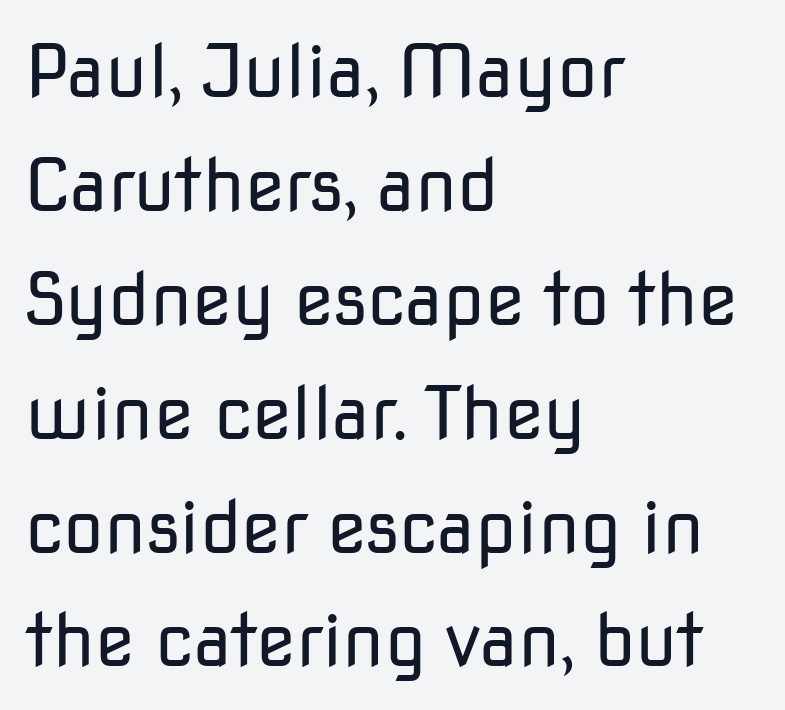
Q: Is the text bold? A: No.
Q: Is the text italic (slanted)? A: No, it is upright.
Q: Is the typeface a serif or a sans-serif typeface? A: Sans-serif.
Q: Is the text underlined? A: No.
Q: How is the paragraph aligned? A: Left-aligned.
Q: Is the spacing between letters normal or unusually wide? A: Normal.
Q: Is the spacing between lines tight, normal or loose? A: Normal.
Q: Width (condensed, normal, or wide)? A: Normal.
Q: Stroke contrast? A: Low.
Q: x-height? A: Medium.
Q: Monospaced? A: No.
